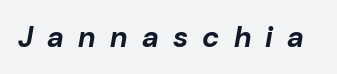
Q: Is the text bold? A: Yes.
Q: Is the text italic (slanted)? A: Yes, it leans right by about 10 degrees.
Q: Is the text underlined? A: No.
Q: Is the spacing between letters normal or unusually wide? A: Unusually wide.
Q: Width (condensed, normal, or wide)? A: Normal.
Q: Stroke contrast? A: Low.
Q: x-height? A: Medium.
Q: Monospaced? A: No.
